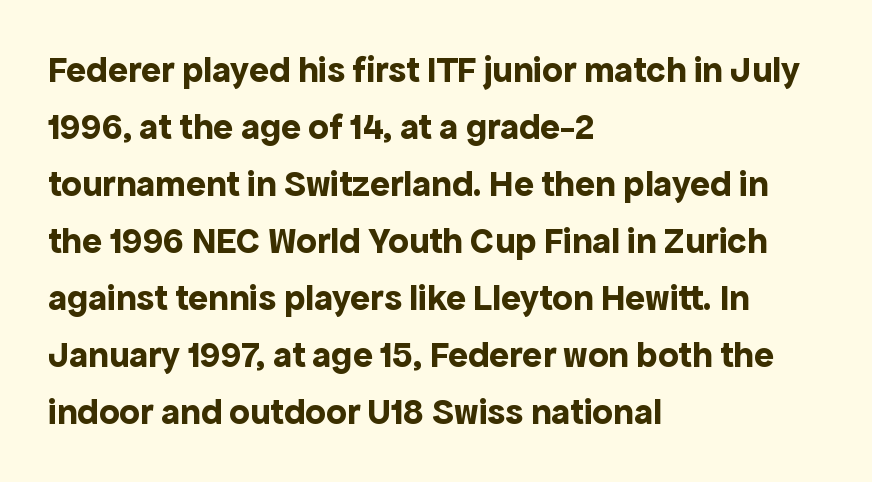
{"serif": "no", "italic": "no", "bold": "yes", "weight": "bold", "width": "normal", "x_height": "medium", "monospaced": "no", "underline": "no", "align": "left", "line_spacing": "normal", "line_spacing_ratio": 1.54, "letter_spacing": "normal", "letter_spacing_em": 0.0, "glyph_px": 37}
